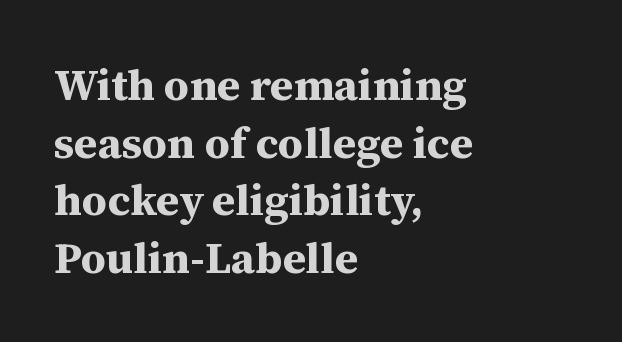
{"serif": "yes", "italic": "no", "bold": "yes", "weight": "bold", "width": "normal", "stroke_contrast": "medium", "x_height": "medium", "monospaced": "no", "underline": "no", "align": "left", "line_spacing": "normal", "line_spacing_ratio": 1.31, "letter_spacing": "normal", "letter_spacing_em": 0.0, "glyph_px": 44}
